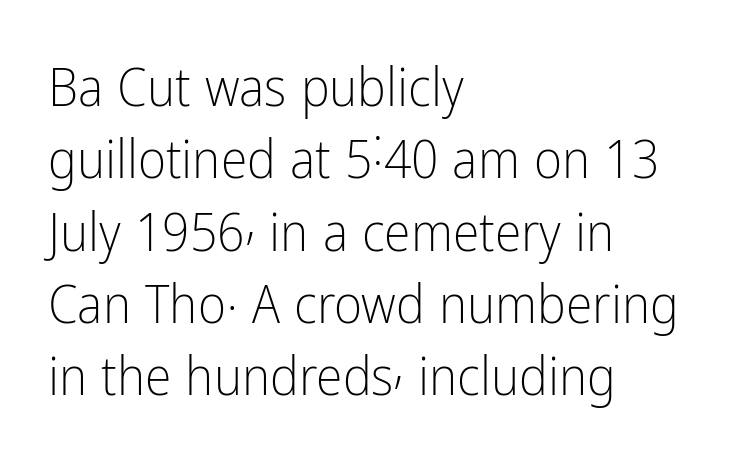
The image shows 54 px light, condensed sans-serif type, upright; set left-aligned, normal line spacing (1.34x), normal letter spacing, not underlined; low stroke contrast and a medium x-height.
